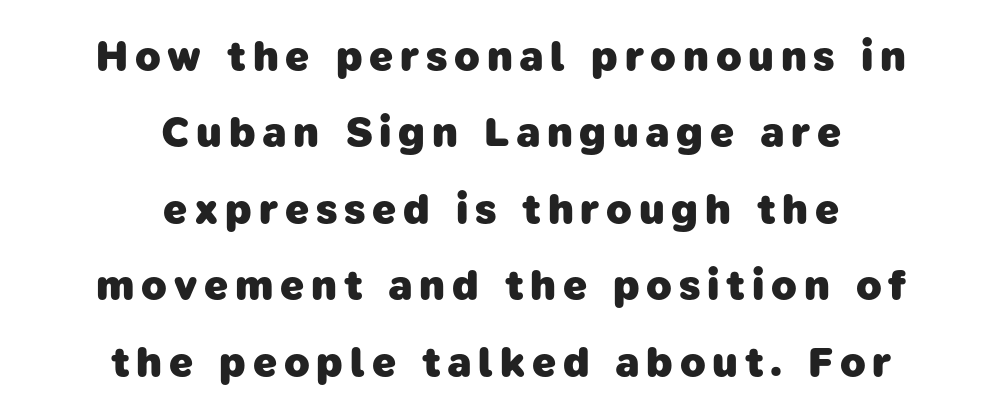
Q: Is the text bold? A: Yes.
Q: Is the typeface a serif or a sans-serif typeface? A: Sans-serif.
Q: Is the text underlined? A: No.
Q: How is the paragraph aligned? A: Centered.
Q: Width (condensed, normal, or wide)? A: Normal.
Q: Stroke contrast? A: Low.
Q: x-height? A: Medium.
Q: Monospaced? A: No.
